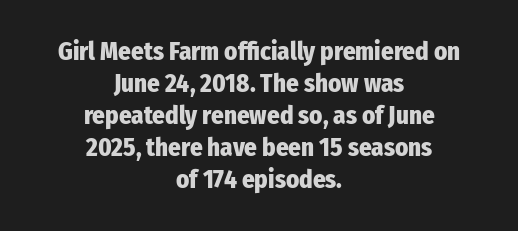
The line texture is even and compact thanks to regular tracking. What weight is shown? A full bold with thick strokes. Centered paragraph, ragged on both sides. Unlike italic type, these characters show no tilt at all. The words here are not underlined. The rendering uses a moderate line-height, typical for paragraphs.
